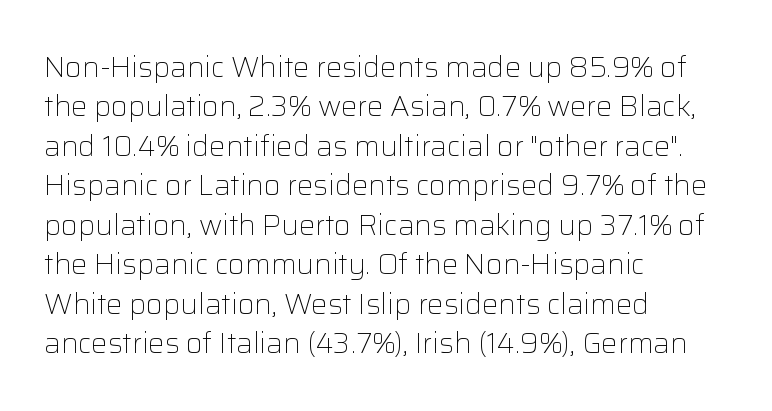
{"serif": "no", "italic": "no", "bold": "no", "weight": "light", "width": "normal", "stroke_contrast": "low", "x_height": "medium", "monospaced": "no", "underline": "no", "align": "left", "line_spacing": "normal", "line_spacing_ratio": 1.36, "letter_spacing": "normal", "letter_spacing_em": 0.0, "glyph_px": 29}
